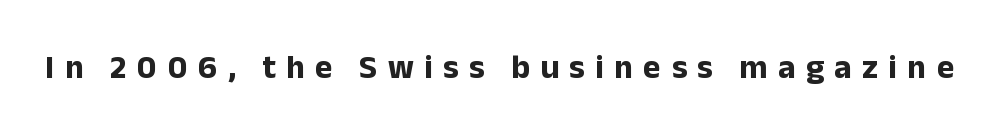
{"serif": "no", "italic": "no", "bold": "yes", "weight": "bold", "width": "normal", "stroke_contrast": "low", "x_height": "medium", "monospaced": "no", "underline": "no", "letter_spacing": "wide", "letter_spacing_em": 0.32, "glyph_px": 33}
